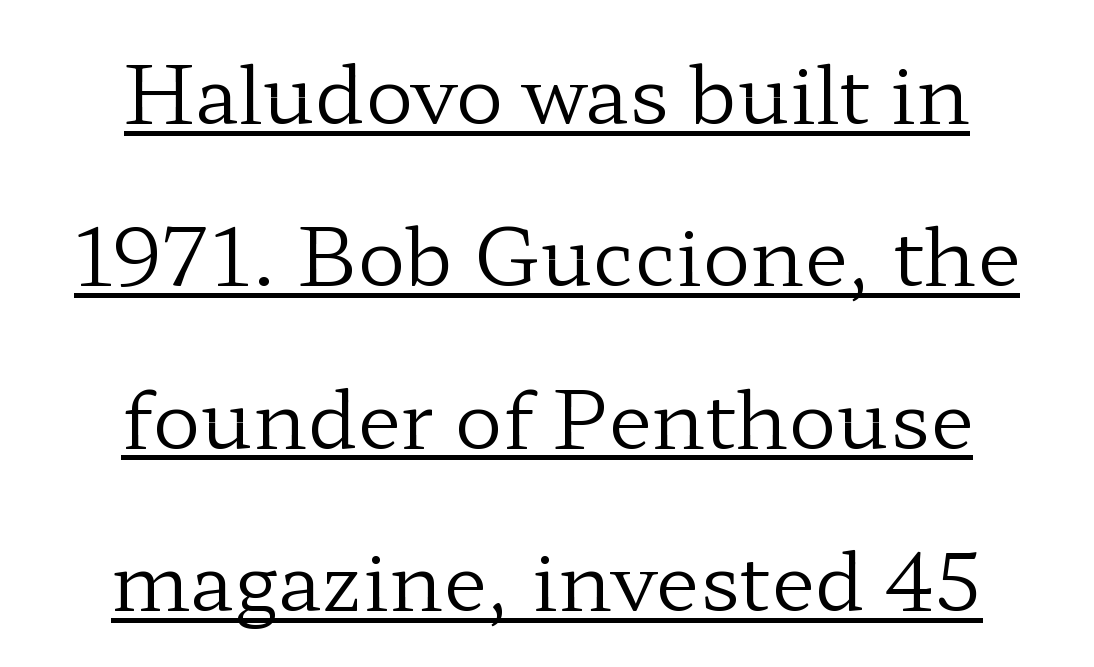
The image shows 80 px regular-weight, wide serif type, upright; set centered, loose line spacing (2.03x), normal letter spacing, underlined; low stroke contrast and a medium x-height.
